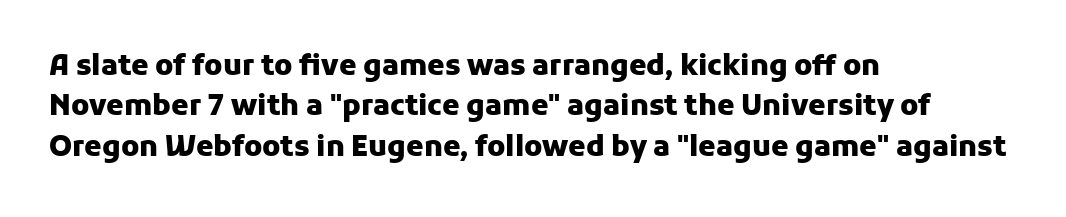
The image shows 28 px heavy sans-serif type, upright; set left-aligned, normal line spacing (1.44x), normal letter spacing, not underlined; low stroke contrast and a medium x-height.
